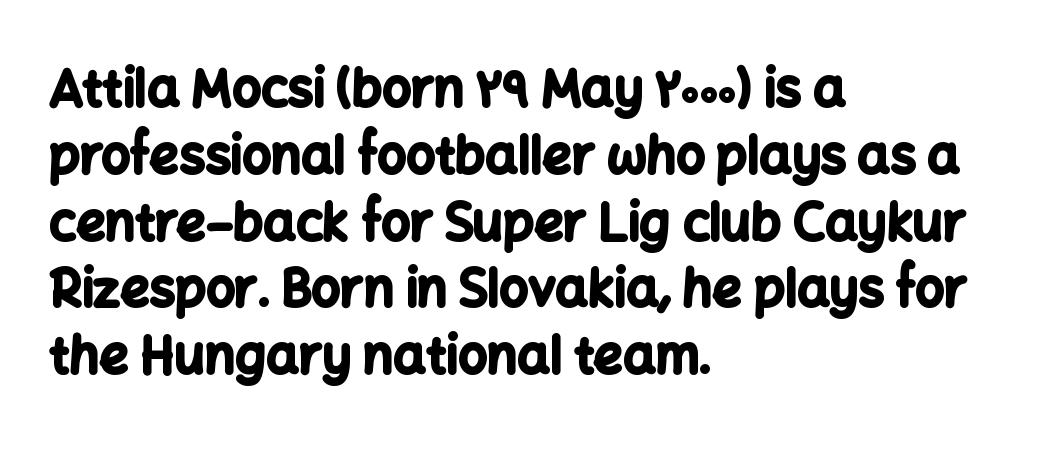
Q: Is the text bold? A: Yes.
Q: Is the text italic (slanted)? A: No, it is upright.
Q: Is the typeface a serif or a sans-serif typeface? A: Sans-serif.
Q: Is the text underlined? A: No.
Q: How is the paragraph aligned? A: Left-aligned.
Q: Is the spacing between letters normal or unusually wide? A: Normal.
Q: Is the spacing between lines tight, normal or loose? A: Normal.
Q: Width (condensed, normal, or wide)? A: Normal.
Q: Stroke contrast? A: Low.
Q: x-height? A: Medium.
Q: Monospaced? A: No.
